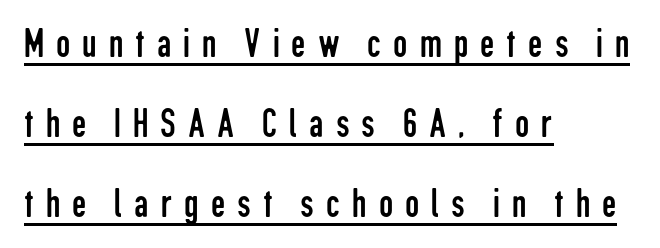
{"serif": "no", "italic": "no", "bold": "no", "weight": "regular", "width": "condensed", "stroke_contrast": "low", "x_height": "medium", "monospaced": "no", "underline": "yes", "align": "left", "line_spacing": "loose", "line_spacing_ratio": 2.0, "letter_spacing": "wide", "letter_spacing_em": 0.3, "glyph_px": 40}
